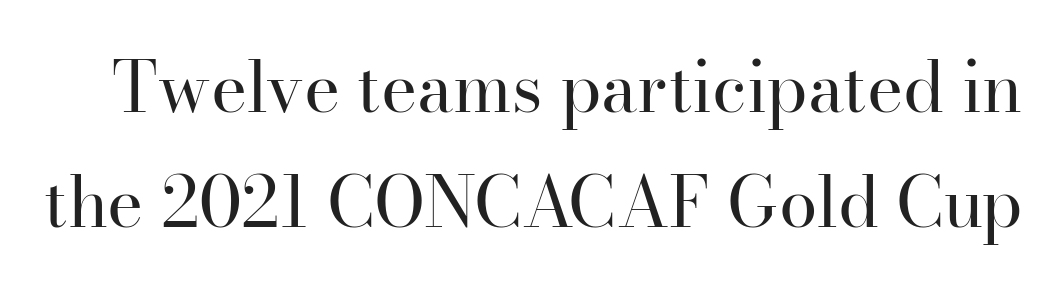
The image shows 69 px regular-weight serif type, upright; set normal line spacing (1.66x), normal letter spacing, not underlined; high stroke contrast and a small x-height.
